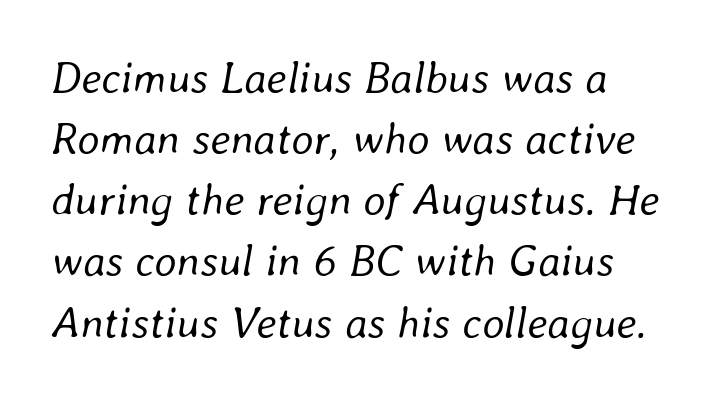
{"italic": "yes", "lean": "right", "slant_degrees": 8, "bold": "no", "weight": "regular", "width": "normal", "stroke_contrast": "low", "x_height": "medium", "monospaced": "no", "underline": "no", "line_spacing": "normal", "line_spacing_ratio": 1.39, "letter_spacing": "normal", "letter_spacing_em": 0.0, "glyph_px": 44}
